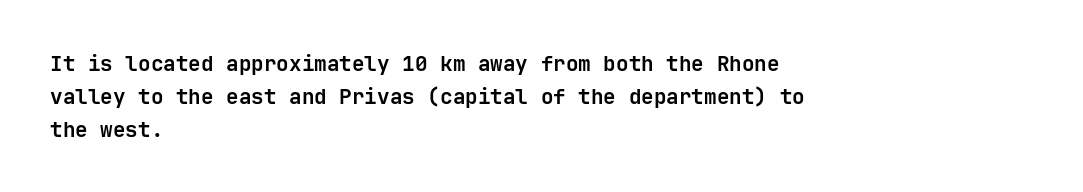
The image shows 21 px bold type, upright; set left-aligned, normal line spacing (1.57x), normal letter spacing, not underlined.
